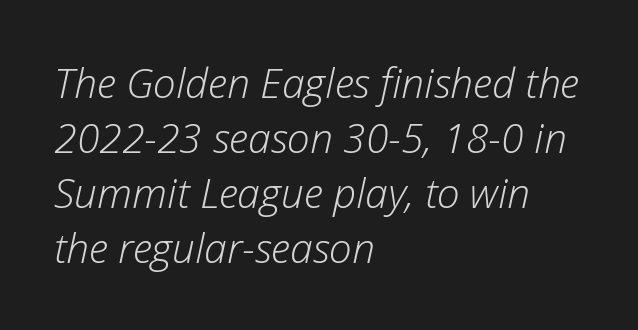
Q: Is the text bold? A: No.
Q: Is the text italic (slanted)? A: Yes, it leans right by about 12 degrees.
Q: Is the text underlined? A: No.
Q: How is the paragraph aligned? A: Left-aligned.
Q: Is the spacing between letters normal or unusually wide? A: Normal.
Q: Is the spacing between lines tight, normal or loose? A: Normal.
Q: Width (condensed, normal, or wide)? A: Normal.
Q: Stroke contrast? A: Low.
Q: x-height? A: Medium.
Q: Monospaced? A: No.
